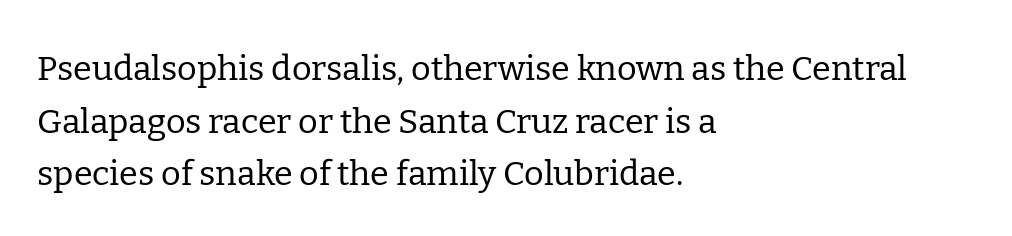
{"serif": "yes", "italic": "no", "bold": "no", "weight": "regular", "width": "normal", "stroke_contrast": "low", "x_height": "medium", "monospaced": "no", "underline": "no", "align": "left", "line_spacing": "normal", "line_spacing_ratio": 1.55, "letter_spacing": "normal", "letter_spacing_em": 0.0, "glyph_px": 34}
